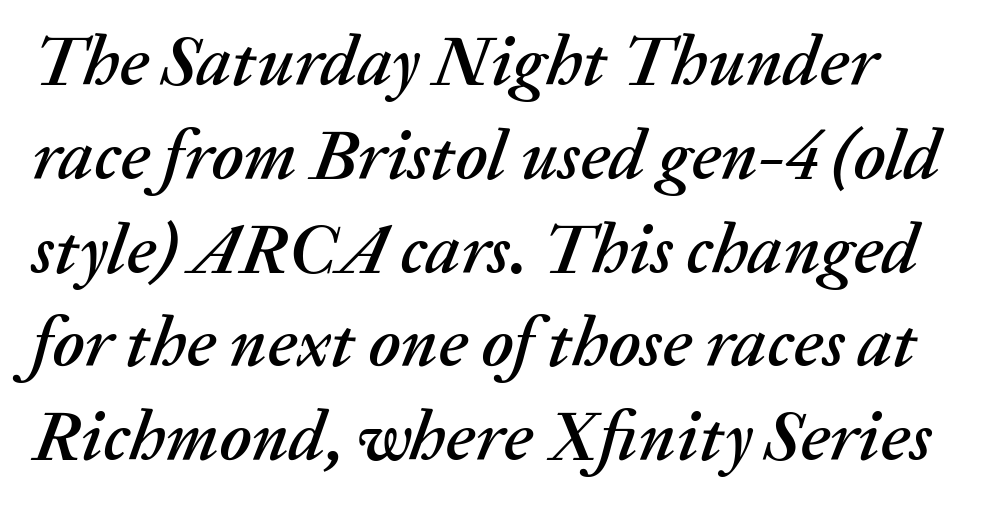
The face used here is proportionally spaced, like ordinary book or web type. Does the leading feel generous? No, just average. What stands out about the letter spacing? Nothing — it is the standard amount. The text carries the slant typical of an italic or oblique font. Glance below the letters and you will spot only blank space.
